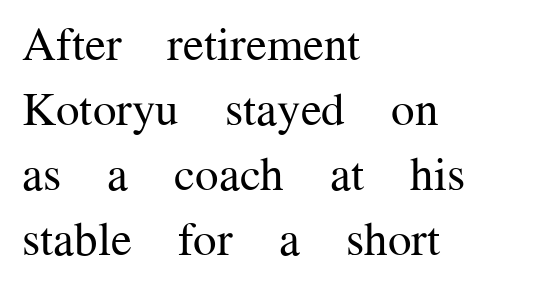
The rendering uses natural spacing where letterforms have individual widths. Baseline-to-baseline distance is the conventional proportion of letter height. Type style note: has serifs. Descender tails drop into unmarked territory. Each word holds together tightly as a unit, with standard inter-letter gaps. Caption: face not bold, strokes unweighted.
